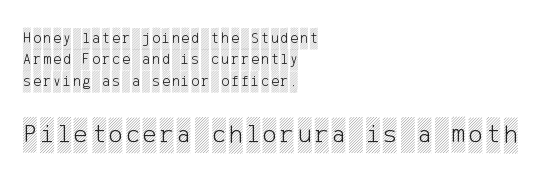
{"italic": "no", "underline": "no", "align": "left", "line_spacing": "normal", "line_spacing_ratio": 1.43, "larger_block": "second", "size_ratio": 1.73, "glyph_px": 26}
